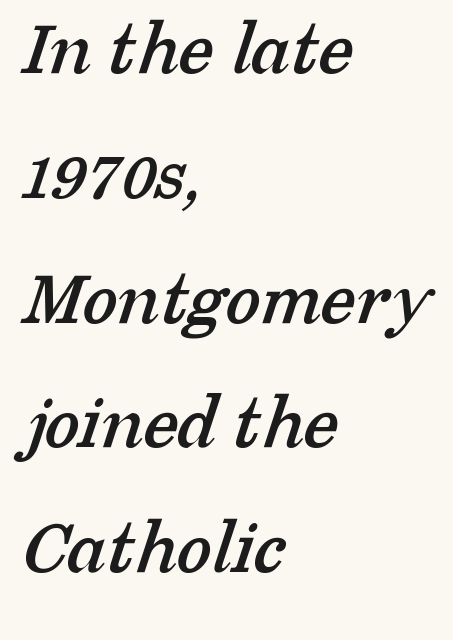
The image shows 80 px serif type; set left-aligned, normal line spacing (1.56x), normal letter spacing, not underlined; low stroke contrast and a medium x-height.
